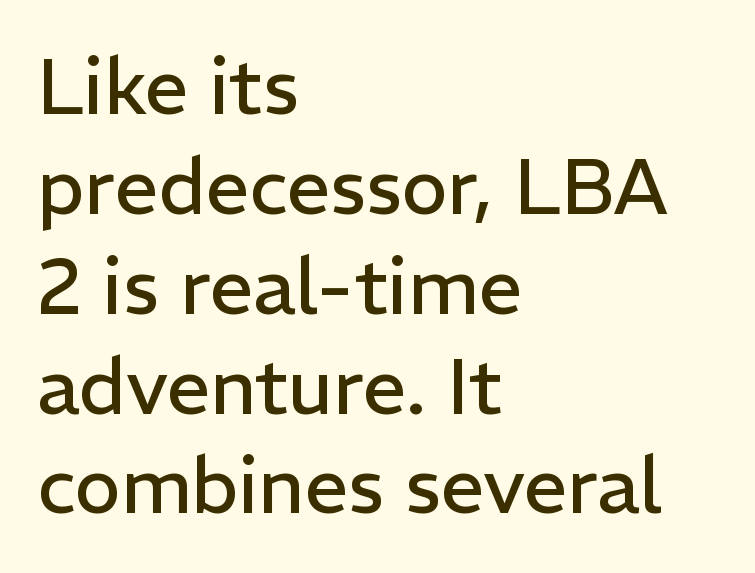
The line texture is even and compact thanks to regular tracking. The block of text has a typical density, with ordinary space between rows. Is the type heavy? It reads as light-to-regular instead. Unlike italic type, these characters show no tilt at all. A sans-serif font was chosen for this passage.
